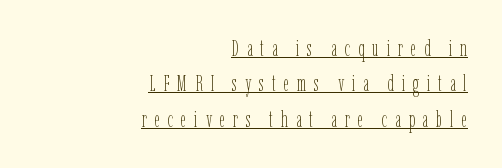
Q: Is the text bold? A: No.
Q: Is the text italic (slanted)? A: No, it is upright.
Q: Is the text underlined? A: Yes.
Q: How is the paragraph aligned? A: Right-aligned.
Q: Is the spacing between letters normal or unusually wide? A: Unusually wide.
Q: Is the spacing between lines tight, normal or loose? A: Normal.
